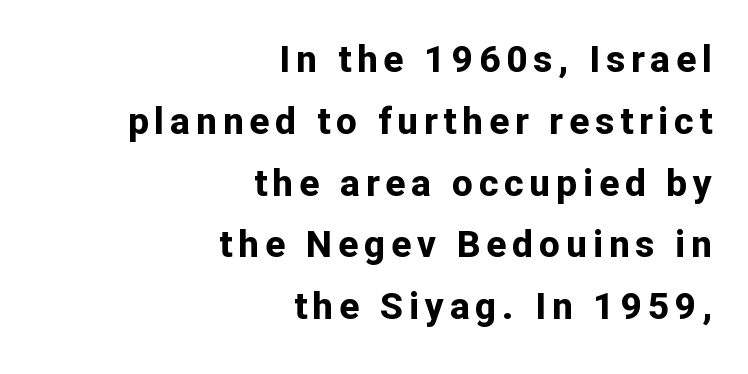
The image shows 37 px bold sans-serif type, upright; set right-aligned, normal line spacing (1.67x), not underlined; low stroke contrast and a medium x-height.
